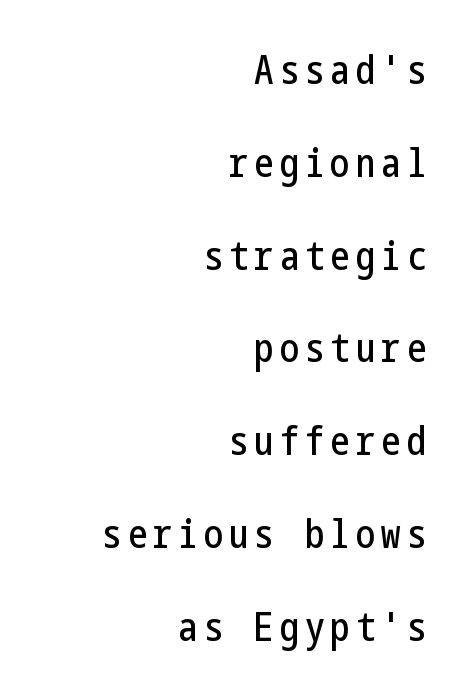
Q: Is the text italic (slanted)? A: No, it is upright.
Q: Is the typeface a serif or a sans-serif typeface? A: Sans-serif.
Q: Is the text underlined? A: No.
Q: How is the paragraph aligned? A: Right-aligned.
Q: Is the spacing between lines tight, normal or loose? A: Loose.
Q: Width (condensed, normal, or wide)? A: Condensed.
Q: Stroke contrast? A: Low.
Q: x-height? A: Medium.
